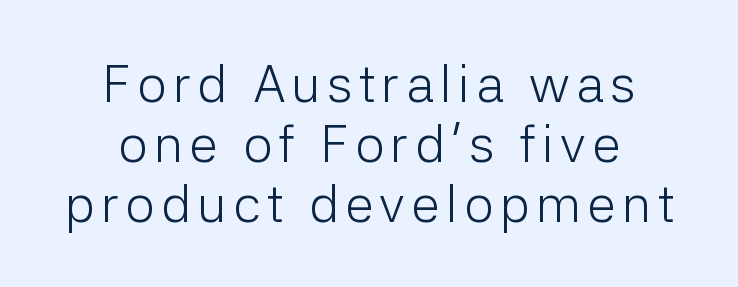
A student would call this center alignment; a typographer would say set centered. Check under the words: just untouched page. The block of text is dense from top to bottom, with scant space between rows. Nothing sits at the stroke ends, so this counts as sans-serif.
